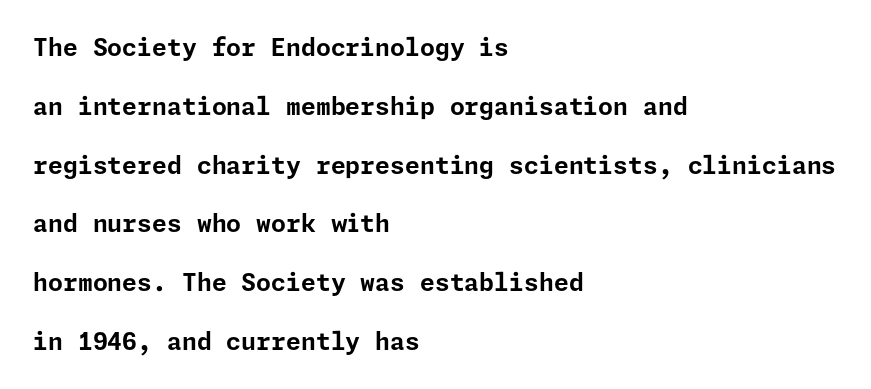
The string is rendered with underlining switched off. In CSS terms this would be text-align: left. This sample uses an upright cut, with every glyph sitting square on the baseline. Students, observe: this is what heavily led, spacious text looks like.
